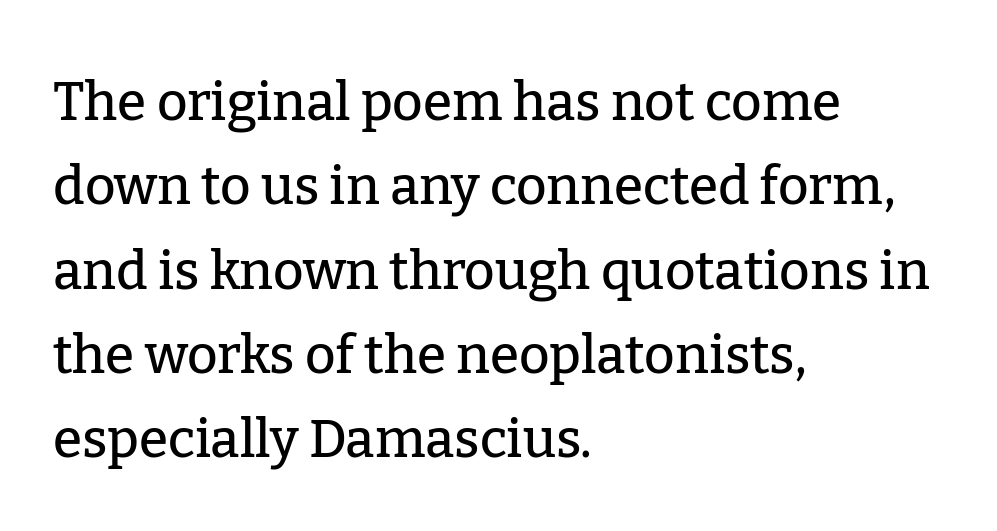
The image shows 53 px serif type, upright; set left-aligned, normal line spacing (1.59x), normal letter spacing, not underlined; low stroke contrast and a medium x-height.
